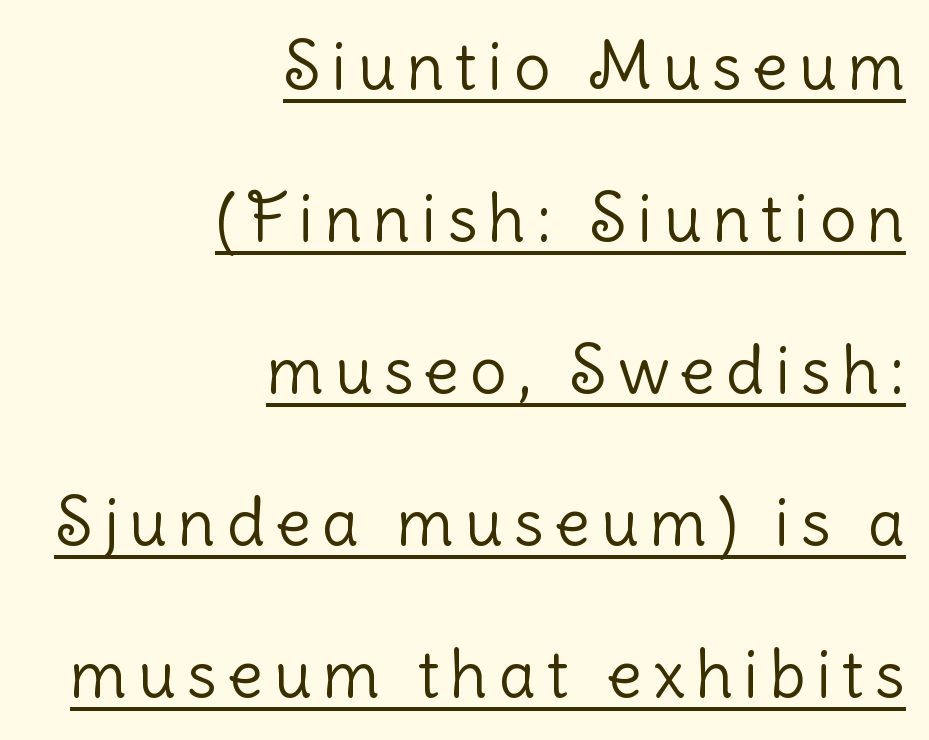
The image shows 65 px light sans-serif type, upright; set right-aligned, loose line spacing (2.34x), underlined; low stroke contrast and a medium x-height.
